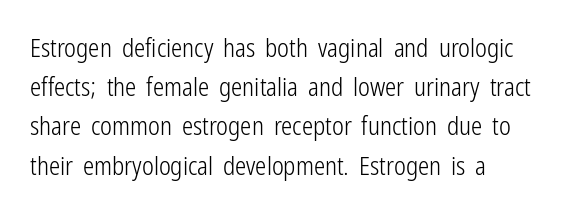
The image shows 25 px text type, upright; set left-aligned, normal line spacing (1.57x), normal letter spacing, not underlined.
